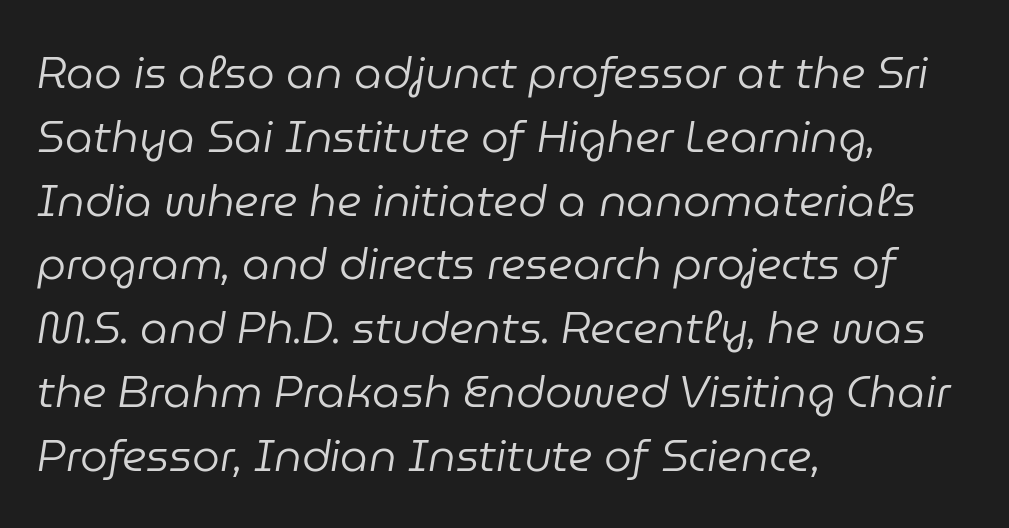
Reading down the block, your eye returns to a fixed left position each line. Each letter keeps its own natural width here, so spacing adapts to shape. The text carries the slant typical of an italic or oblique font. The strip under each line holds only bare page.
